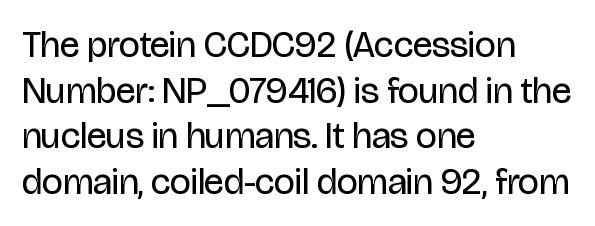
{"serif": "no", "italic": "no", "bold": "no", "weight": "regular", "width": "condensed", "stroke_contrast": "low", "x_height": "large", "monospaced": "no", "underline": "no", "align": "left", "line_spacing_ratio": 1.23, "letter_spacing": "normal", "letter_spacing_em": 0.0, "glyph_px": 37}
